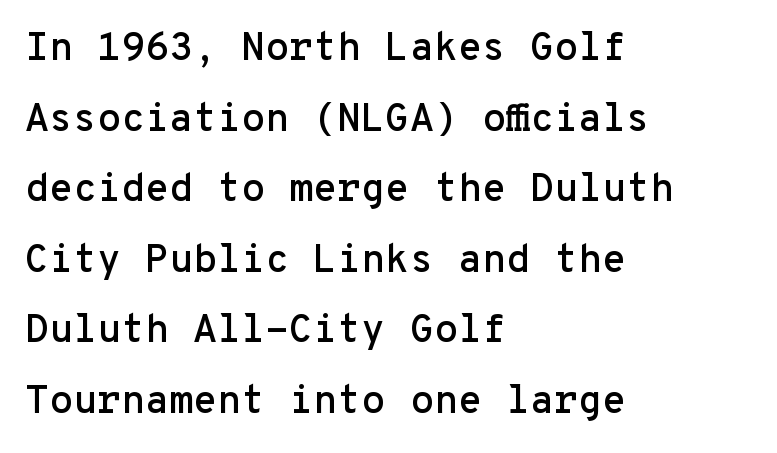
Standard letterfit; no display-style spreading of the glyphs. The passage shown is typed in a monospace face where columns stay perfectly aligned. The compositor pushed each line to the left boundary. The text was rendered using a sans face with plain stroke endings. You can tell it's not italic because the verticals are truly vertical.
